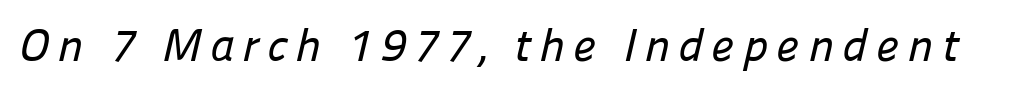
Check the space under the baseline: it is left empty. Looks like regular typesetting: each glyph gets only the width it needs. Is this a sans? Yes — the strokes have no serifs.
